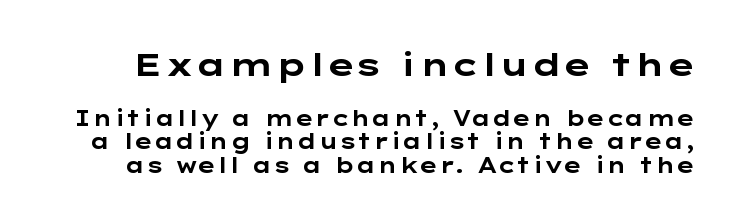
The image shows 32 px bold, wide sans-serif type, upright; set tight line spacing (1.11x), normal letter spacing, not underlined; the first (top) block is 1.52x larger; low stroke contrast and a medium x-height.
